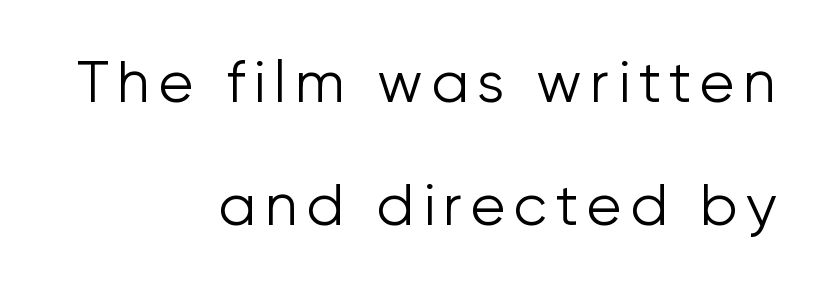
{"serif": "no", "italic": "no", "bold": "no", "weight": "light", "width": "normal", "stroke_contrast": "low", "x_height": "medium", "monospaced": "no", "underline": "no", "align": "right", "line_spacing": "loose", "line_spacing_ratio": 2.12, "glyph_px": 58}
